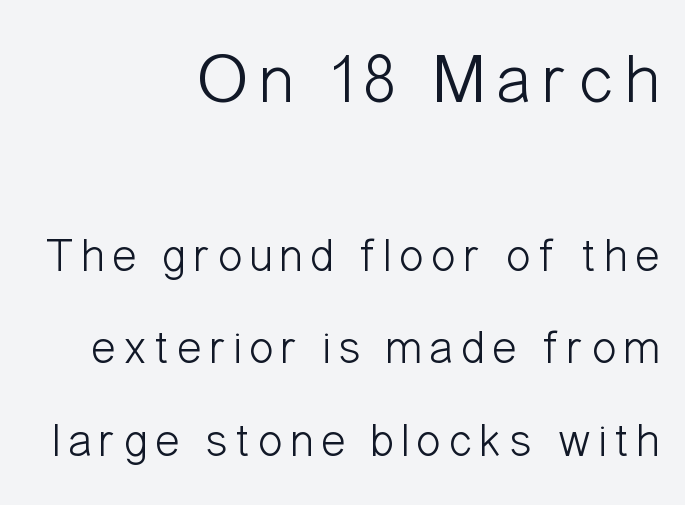
Descender tails drop into unmarked territory. The paragraph has a hard right edge and a soft left edge. The font's upright variant was chosen for this text. The designer gave the opening block more size than the closing block. Rows of type keep a wide berth in the vertical direction. Are there feet on the stems? There aren't — it's a sans.
